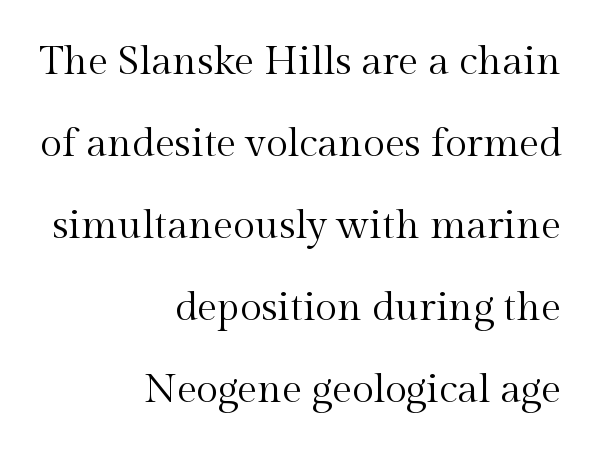
Q: Is the text bold? A: No.
Q: Is the text italic (slanted)? A: No, it is upright.
Q: Is the typeface a serif or a sans-serif typeface? A: Serif.
Q: Is the text underlined? A: No.
Q: How is the paragraph aligned? A: Right-aligned.
Q: Is the spacing between letters normal or unusually wide? A: Normal.
Q: Is the spacing between lines tight, normal or loose? A: Loose.
Q: Width (condensed, normal, or wide)? A: Normal.
Q: x-height? A: Medium.
Q: Monospaced? A: No.
